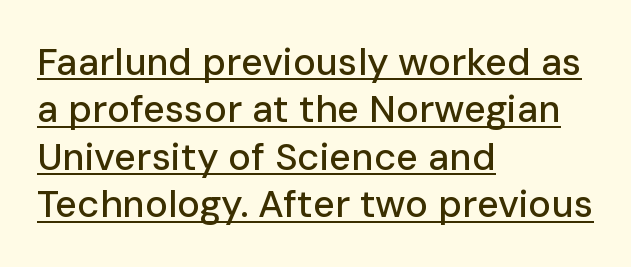
{"serif": "no", "italic": "no", "width": "normal", "stroke_contrast": "low", "x_height": "medium", "monospaced": "no", "underline": "yes", "align": "left", "line_spacing": "normal", "line_spacing_ratio": 1.25, "letter_spacing": "normal", "letter_spacing_em": 0.0, "glyph_px": 38}
